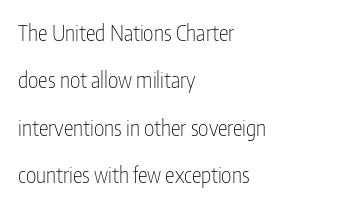
{"italic": "no", "bold": "no", "underline": "no", "align": "left", "line_spacing": "loose", "line_spacing_ratio": 2.15, "letter_spacing": "normal", "letter_spacing_em": 0.0, "glyph_px": 22}
